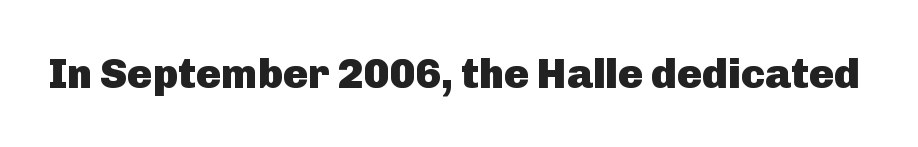
Q: Is the text bold? A: Yes.
Q: Is the text italic (slanted)? A: No, it is upright.
Q: Is the typeface a serif or a sans-serif typeface? A: Sans-serif.
Q: Is the text underlined? A: No.
Q: Is the spacing between letters normal or unusually wide? A: Normal.
Q: Width (condensed, normal, or wide)? A: Normal.
Q: Stroke contrast? A: Low.
Q: x-height? A: Medium.
Q: Monospaced? A: No.
